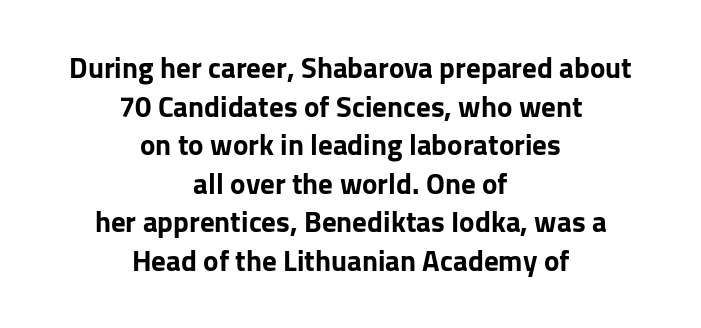
The image shows 29 px bold sans-serif type, upright; set centered, normal line spacing (1.33x), normal letter spacing, not underlined; low stroke contrast and a medium x-height.
